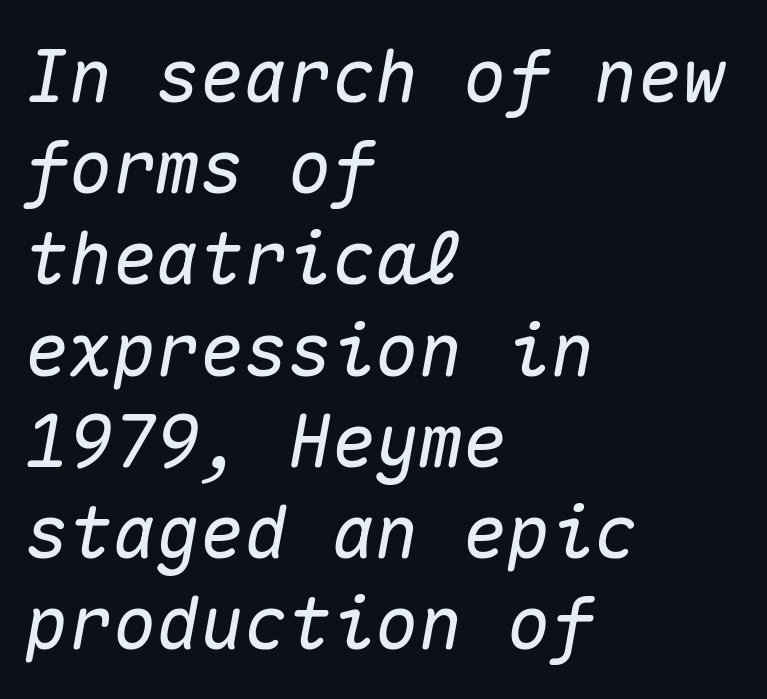
{"italic": "yes", "lean": "right", "slant_degrees": 10, "width": "normal", "stroke_contrast": "medium", "x_height": "medium", "monospaced": "yes", "underline": "no", "align": "left", "line_spacing": "normal", "line_spacing_ratio": 1.25, "letter_spacing": "normal", "letter_spacing_em": 0.0, "glyph_px": 73}
